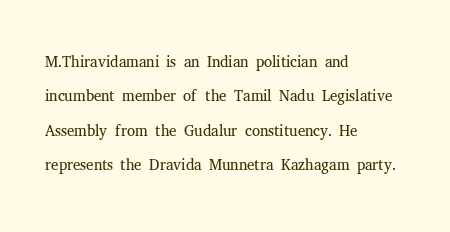
Q: Is the text bold? A: No.
Q: Is the text italic (slanted)? A: No, it is upright.
Q: Is the text underlined? A: No.
Q: How is the paragraph aligned? A: Left-aligned.
Q: Is the spacing between letters normal or unusually wide? A: Normal.
Q: Is the spacing between lines tight, normal or loose? A: Normal.
